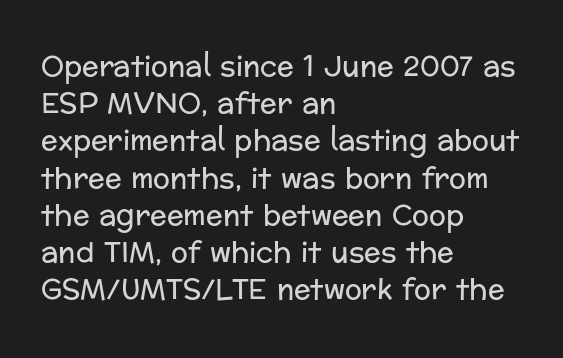
The image shows 28 px regular-weight sans-serif type, upright; set left-aligned, normal line spacing (1.33x), normal letter spacing, not underlined; low stroke contrast and a medium x-height.
